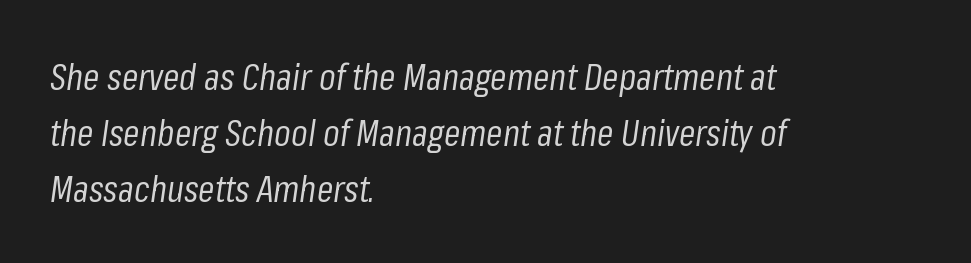
{"italic": "yes", "lean": "right", "slant_degrees": 8, "bold": "no", "weight": "regular", "width": "condensed", "stroke_contrast": "low", "x_height": "medium", "monospaced": "no", "underline": "no", "align": "left", "line_spacing": "normal", "line_spacing_ratio": 1.51, "letter_spacing": "normal", "letter_spacing_em": 0.0, "glyph_px": 37}
